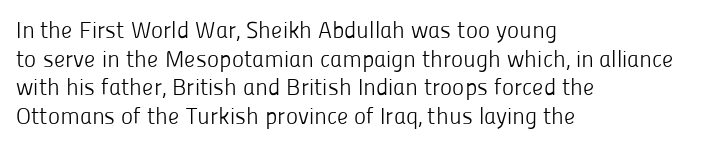
{"italic": "no", "bold": "no", "underline": "no", "align": "left", "line_spacing": "normal", "line_spacing_ratio": 1.25, "letter_spacing": "normal", "letter_spacing_em": 0.0, "glyph_px": 23}
